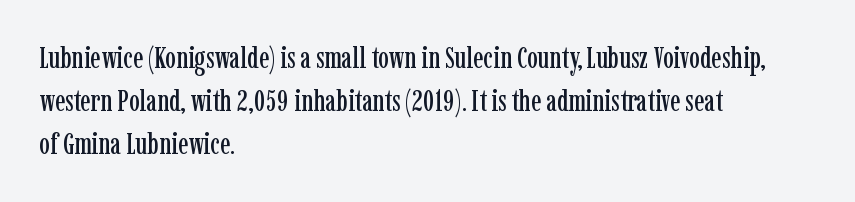
Q: Is the text italic (slanted)? A: No, it is upright.
Q: Is the typeface a serif or a sans-serif typeface? A: Serif.
Q: Is the text underlined? A: No.
Q: How is the paragraph aligned? A: Left-aligned.
Q: Is the spacing between letters normal or unusually wide? A: Normal.
Q: Is the spacing between lines tight, normal or loose? A: Normal.
Q: Width (condensed, normal, or wide)? A: Condensed.
Q: Stroke contrast? A: Low.
Q: x-height? A: Medium.
Q: Monospaced? A: No.
